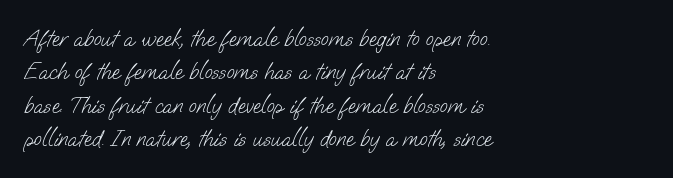
{"bold": "no", "underline": "no", "align": "left", "line_spacing": "normal", "line_spacing_ratio": 1.45, "letter_spacing": "normal", "letter_spacing_em": 0.0, "glyph_px": 23}
